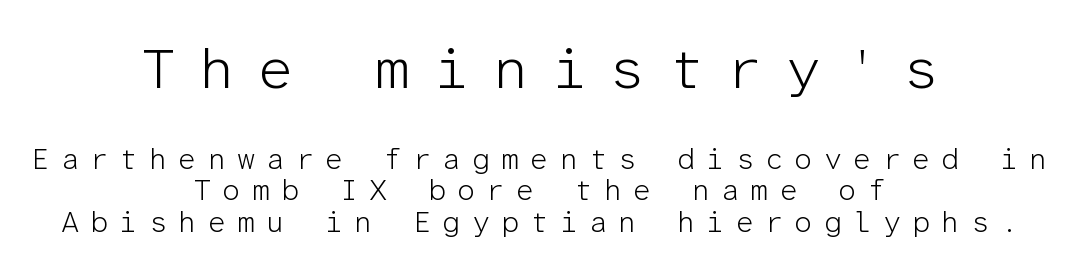
{"serif": "no", "italic": "no", "bold": "no", "weight": "light", "width": "normal", "stroke_contrast": "low", "x_height": "medium", "monospaced": "yes", "underline": "no", "align": "center", "line_spacing": "tight", "line_spacing_ratio": 1.09, "letter_spacing": "wide", "letter_spacing_em": 0.38, "larger_block": "first", "size_ratio": 2.0, "glyph_px": 58}
